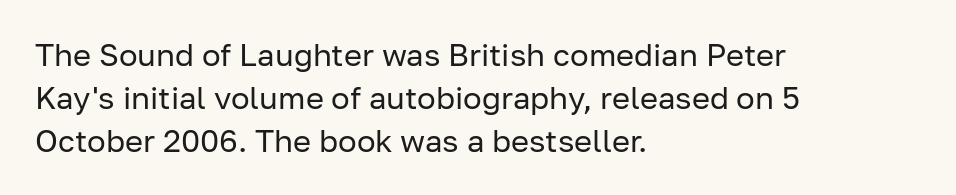
The image shows 31 px regular-weight sans-serif type, upright; set left-aligned, normal line spacing (1.39x), normal letter spacing, not underlined; low stroke contrast and a medium x-height.
